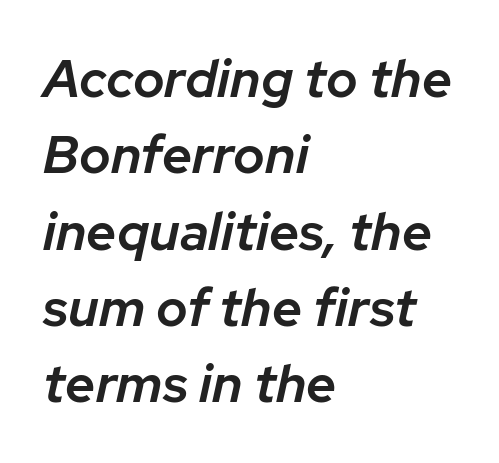
Q: Is the text bold? A: Semi-bold.
Q: Is the text italic (slanted)? A: Yes, it leans right by about 12 degrees.
Q: Is the text underlined? A: No.
Q: How is the paragraph aligned? A: Left-aligned.
Q: Is the spacing between letters normal or unusually wide? A: Normal.
Q: Is the spacing between lines tight, normal or loose? A: Normal.
Q: Width (condensed, normal, or wide)? A: Normal.
Q: Stroke contrast? A: Low.
Q: x-height? A: Medium.
Q: Monospaced? A: No.
